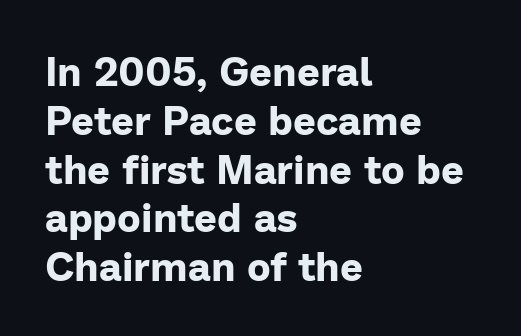
I'd call this a sans setting — the letters go barefoot. No italicization has been applied; the sample stays upright. A typesetter would call this proportional, since set widths differ per character. These lines stack with their left ends in a neat column. On the weight axis this lands at bold, roughly 700. Bare-footed words on every line.
